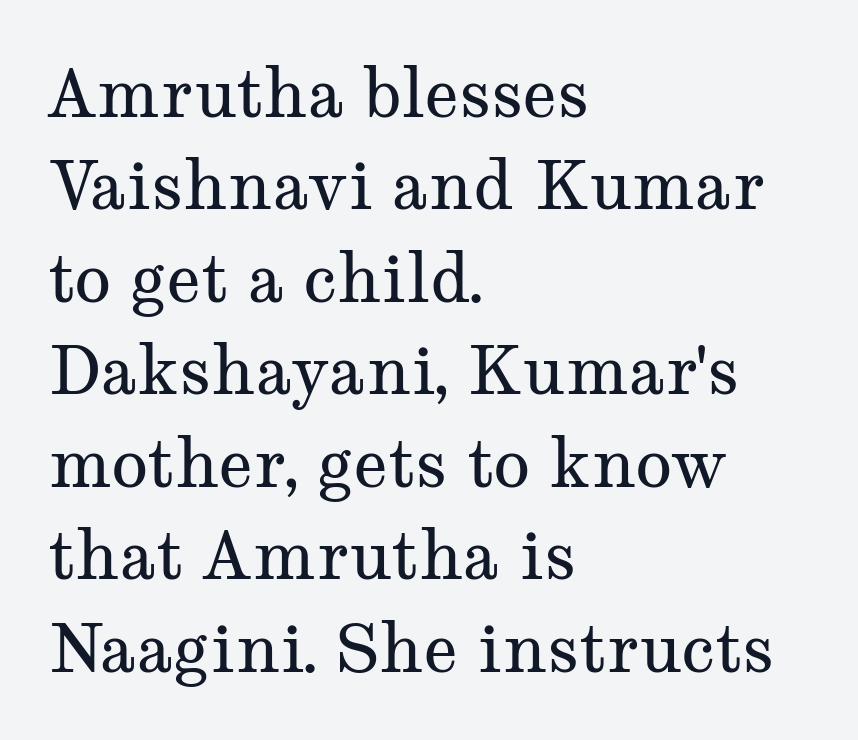
The image shows 67 px regular-weight, wide serif type, upright; set left-aligned, normal line spacing (1.38x), normal letter spacing, not underlined; medium stroke contrast and a medium x-height.
